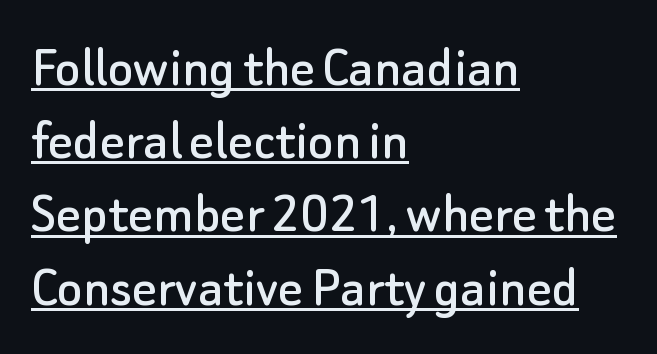
Q: Is the text italic (slanted)? A: No, it is upright.
Q: Is the typeface a serif or a sans-serif typeface? A: Sans-serif.
Q: Is the text underlined? A: Yes.
Q: How is the paragraph aligned? A: Left-aligned.
Q: Is the spacing between letters normal or unusually wide? A: Normal.
Q: Width (condensed, normal, or wide)? A: Normal.
Q: Stroke contrast? A: Low.
Q: x-height? A: Small.
Q: Monospaced? A: No.
